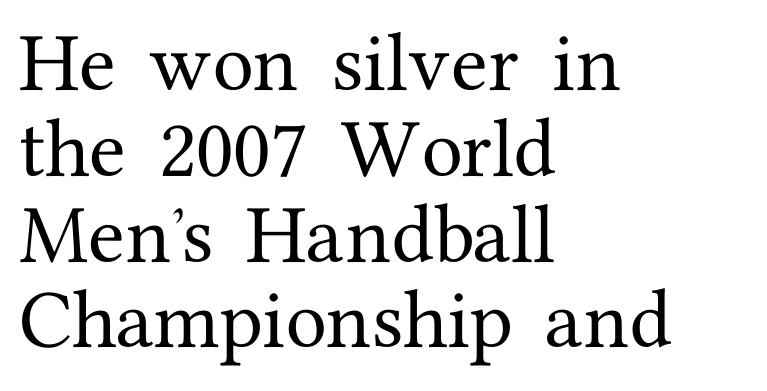
{"serif": "yes", "italic": "no", "width": "normal", "stroke_contrast": "medium", "x_height": "medium", "monospaced": "no", "underline": "no", "align": "left", "line_spacing": "normal", "line_spacing_ratio": 1.28, "letter_spacing": "normal", "letter_spacing_em": 0.0, "glyph_px": 67}
